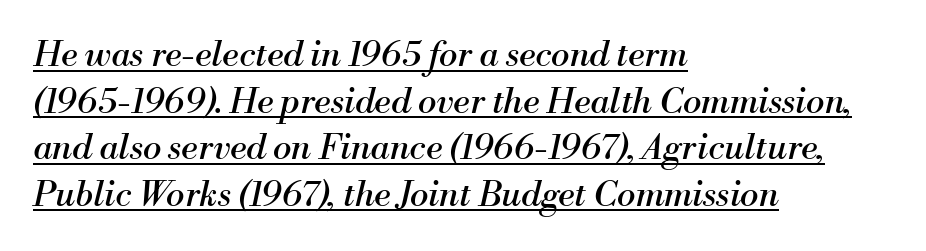
{"serif": "yes", "italic": "yes", "lean": "right", "slant_degrees": 13, "bold": "no", "weight": "regular", "width": "normal", "stroke_contrast": "medium", "x_height": "small", "monospaced": "no", "underline": "yes", "align": "left", "line_spacing": "normal", "line_spacing_ratio": 1.33, "letter_spacing": "normal", "letter_spacing_em": 0.0, "glyph_px": 35}
